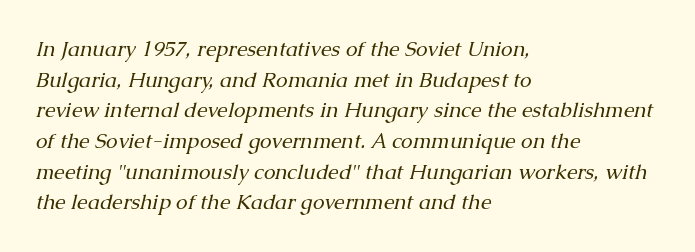
{"italic": "yes", "lean": "right", "slant_degrees": 13, "bold": "no", "underline": "no", "align": "left", "line_spacing": "normal", "line_spacing_ratio": 1.46, "letter_spacing": "normal", "letter_spacing_em": 0.0, "glyph_px": 21}
